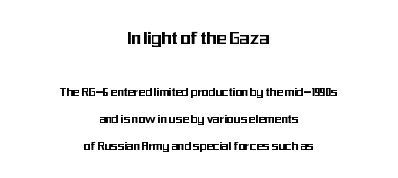
The image shows 21 px text type, upright; set centered, loose line spacing (1.95x), normal letter spacing, not underlined; the first (top) block is 1.5x larger.
